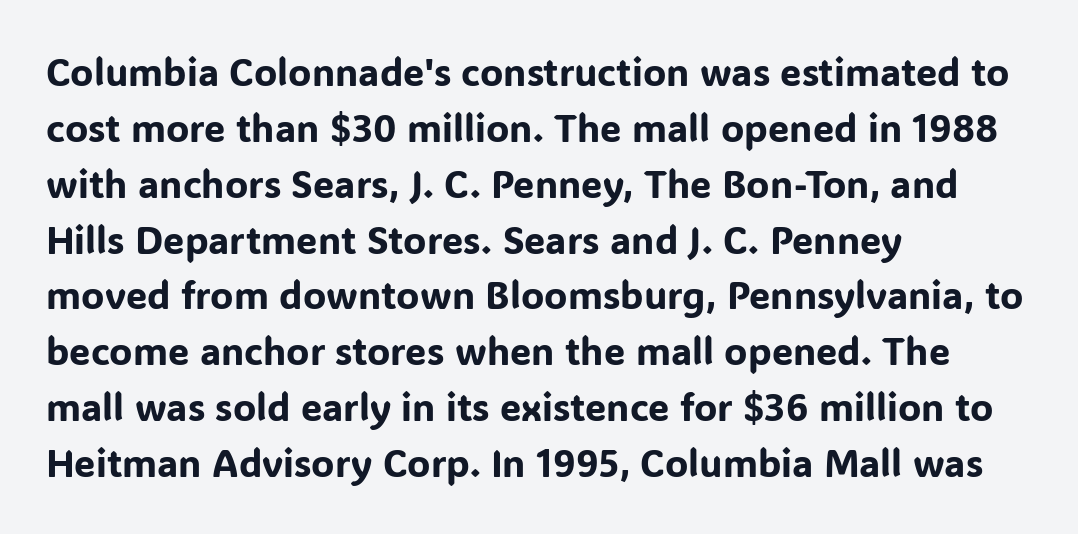
Q: Is the text italic (slanted)? A: No, it is upright.
Q: Is the typeface a serif or a sans-serif typeface? A: Sans-serif.
Q: Is the text underlined? A: No.
Q: How is the paragraph aligned? A: Left-aligned.
Q: Is the spacing between letters normal or unusually wide? A: Normal.
Q: Is the spacing between lines tight, normal or loose? A: Normal.
Q: Width (condensed, normal, or wide)? A: Normal.
Q: Stroke contrast? A: Low.
Q: x-height? A: Medium.
Q: Monospaced? A: No.
